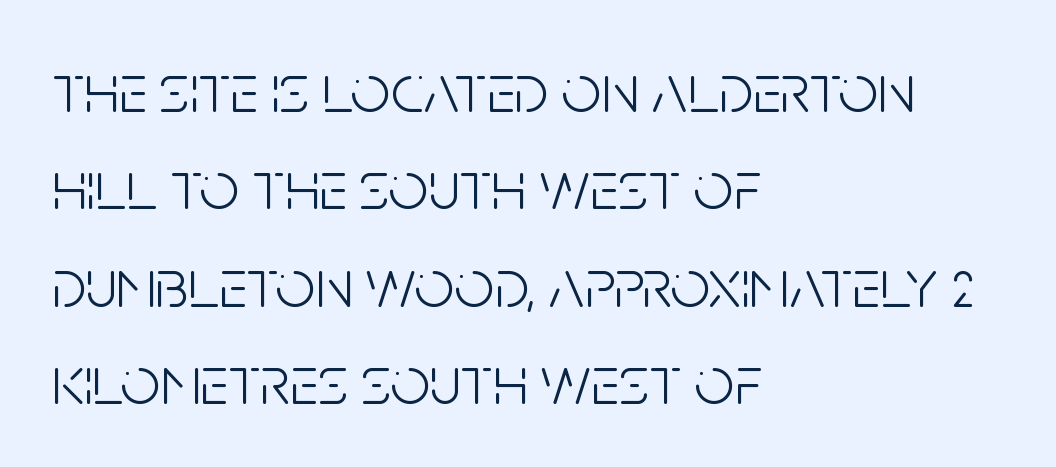
The horizontal fit of the characters is conventional and even. Alignment: flush left. Compared with a typical body face, this is equally light or lighter still. You can tell it's not italic because the verticals are truly vertical.
